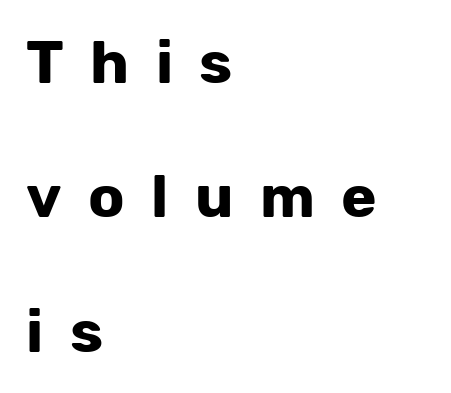
The image shows 60 px bold sans-serif type, upright; set left-aligned, loose line spacing (2.24x), unusually wide letter spacing (+0.44 em), not underlined; low stroke contrast and a medium x-height.
